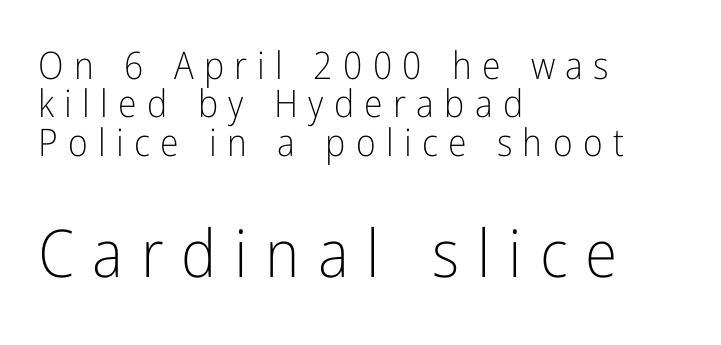
The image shows 66 px light, condensed sans-serif type, upright; set left-aligned, tight line spacing (1.01x), unusually wide letter spacing (+0.27 em), not underlined; the second (bottom) block is 1.74x larger; low stroke contrast and a medium x-height.
